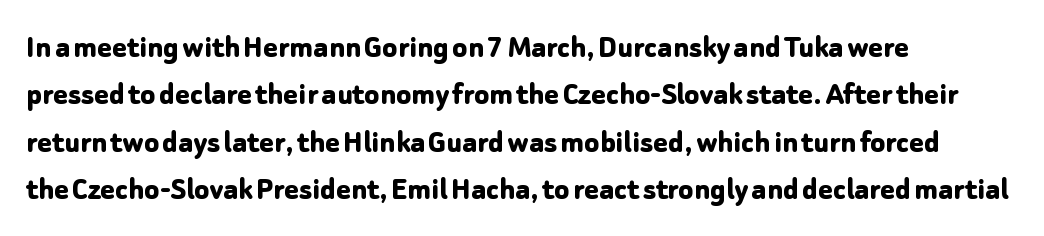
The image shows 34 px bold sans-serif type, upright; set left-aligned, normal line spacing (1.39x), normal letter spacing, not underlined; low stroke contrast and a medium x-height.
